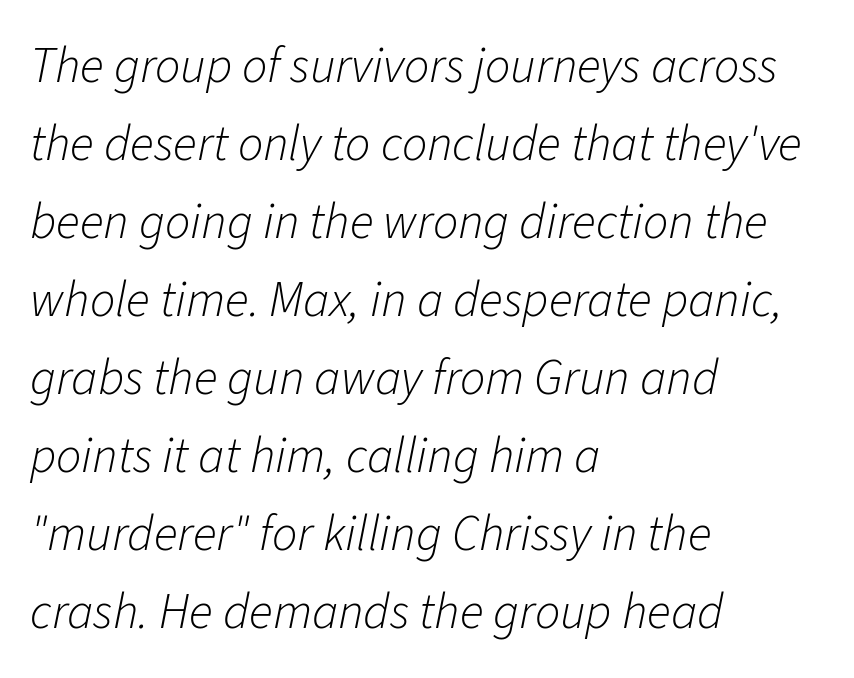
{"italic": "yes", "lean": "right", "slant_degrees": 11, "bold": "no", "weight": "light", "width": "normal", "stroke_contrast": "low", "x_height": "medium", "monospaced": "no", "underline": "no", "align": "left", "line_spacing": "normal", "line_spacing_ratio": 1.56, "letter_spacing": "normal", "letter_spacing_em": 0.0, "glyph_px": 50}
